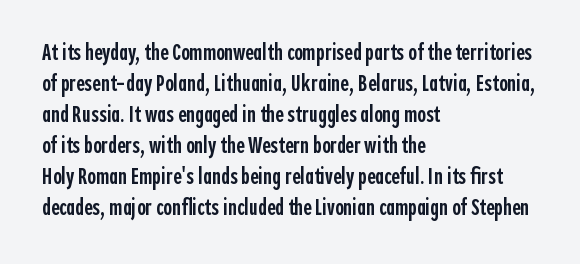
The image shows 23 px text type, upright; set left-aligned, normal line spacing (1.35x), normal letter spacing, not underlined.
